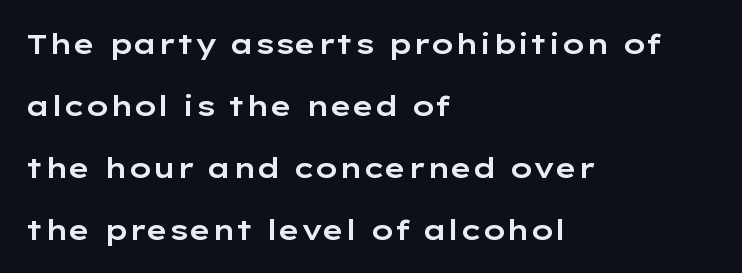
Compared with typical body copy, the letter spacing here is the same. Type style note: lacks serifs. Proportional: the letters do not fall into vertical columns. The designer dialed line spacing up above the default. Type without underlining. It's the straight-up-and-down kind of type.
